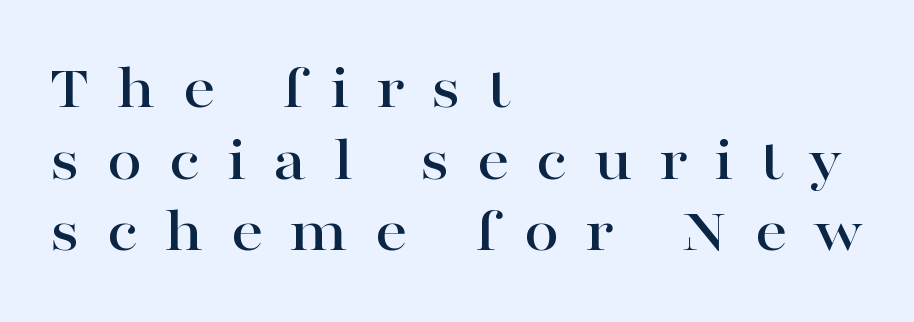
{"serif": "yes", "italic": "no", "width": "wide", "stroke_contrast": "high", "x_height": "medium", "monospaced": "no", "underline": "no", "align": "left", "line_spacing": "tight", "line_spacing_ratio": 1.12, "letter_spacing": "wide", "letter_spacing_em": 0.41, "glyph_px": 64}
